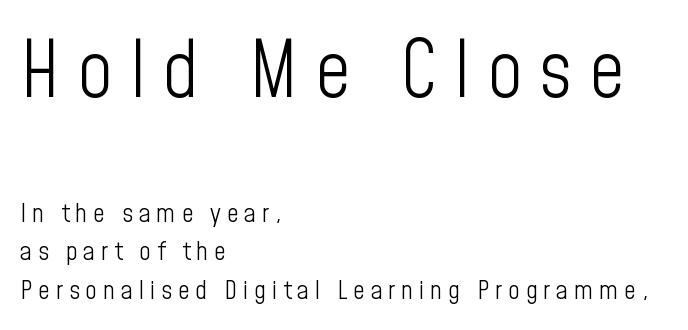
The image shows 77 px light, condensed sans-serif type, upright; set left-aligned, normal line spacing (1.48x), unusually wide letter spacing (+0.22 em), not underlined; the first (top) block is 2.96x larger; low stroke contrast and a medium x-height.
